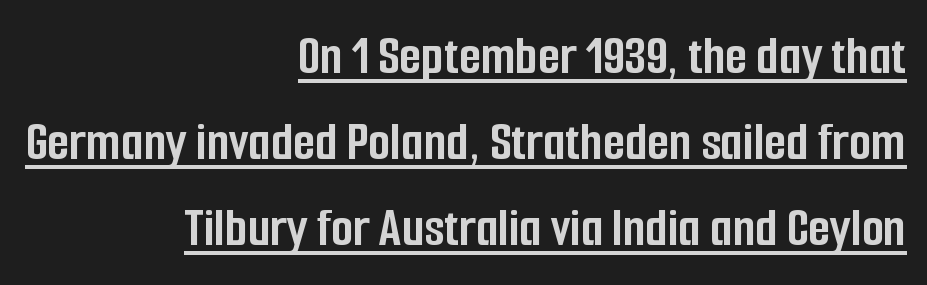
Q: Is the text bold? A: Yes.
Q: Is the text italic (slanted)? A: No, it is upright.
Q: Is the typeface a serif or a sans-serif typeface? A: Sans-serif.
Q: Is the text underlined? A: Yes.
Q: How is the paragraph aligned? A: Right-aligned.
Q: Is the spacing between letters normal or unusually wide? A: Normal.
Q: Is the spacing between lines tight, normal or loose? A: Normal.
Q: Width (condensed, normal, or wide)? A: Condensed.
Q: Stroke contrast? A: Low.
Q: x-height? A: Medium.
Q: Monospaced? A: No.
